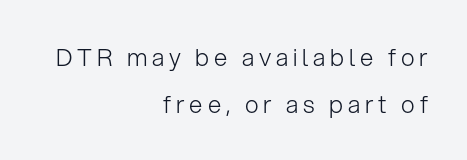
Vertical spacing — loose. The typography opts for an upright posture over an oblique one. These lines have a slow, spaced-out rhythm from letter to letter. Bare-footed words on every line. Right-aligned paragraph, ragged on the left.
